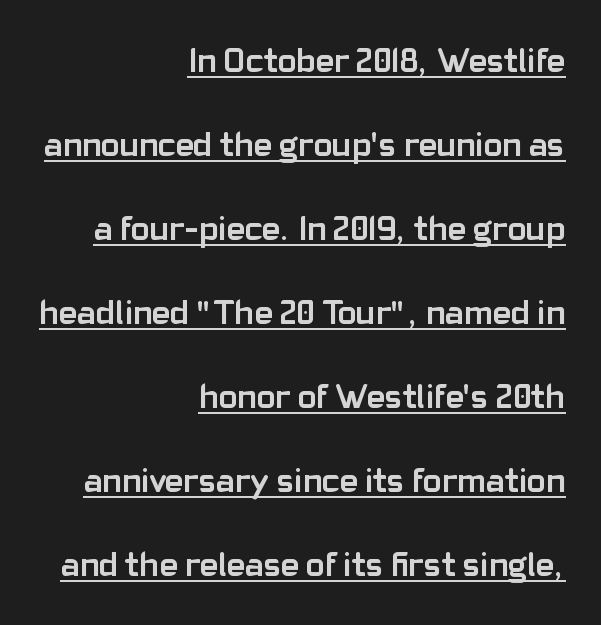
What's the leading like? Stretched, with rows far apart. A typesetter would label this face a sans. Notice how thick the strokes are: this is what a full bold looks like. The rendering keeps characters at their native spacing.
